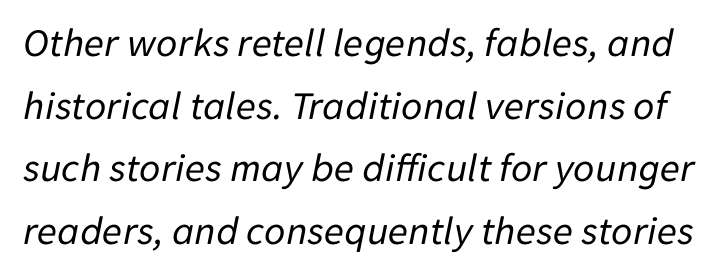
{"italic": "yes", "lean": "right", "slant_degrees": 11, "bold": "no", "weight": "regular", "width": "normal", "stroke_contrast": "low", "x_height": "medium", "monospaced": "no", "underline": "no", "line_spacing": "normal", "line_spacing_ratio": 1.53, "letter_spacing": "normal", "letter_spacing_em": 0.0, "glyph_px": 41}
